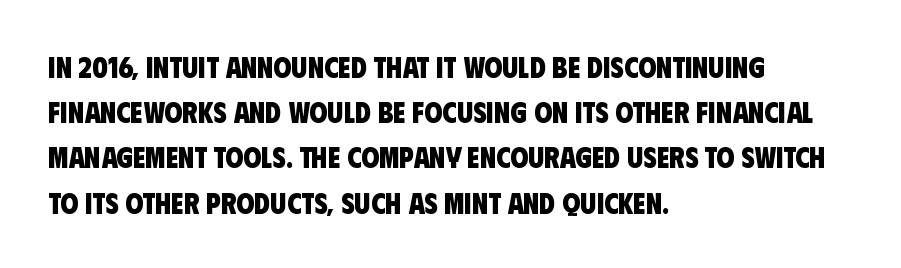
The image shows 29 px heavy, condensed sans-serif type; set left-aligned, normal line spacing (1.56x), normal letter spacing, not underlined; low stroke contrast and a large x-height.
